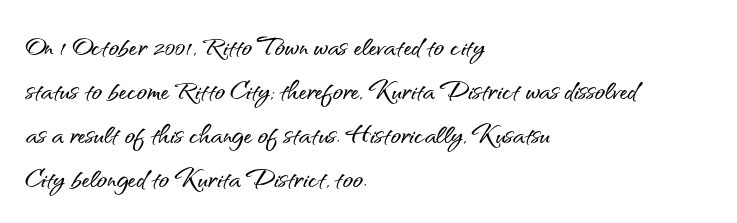
The image shows 34 px sans-serif type; set left-aligned, normal line spacing (1.29x), normal letter spacing, not underlined; medium stroke contrast and a small x-height.
